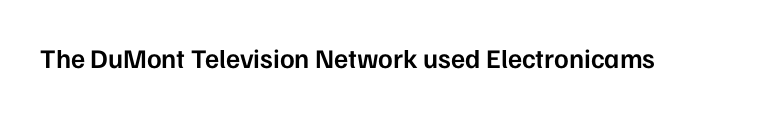
Q: Is the text bold? A: Semi-bold.
Q: Is the text italic (slanted)? A: No, it is upright.
Q: Is the text underlined? A: No.
Q: Is the spacing between letters normal or unusually wide? A: Normal.
